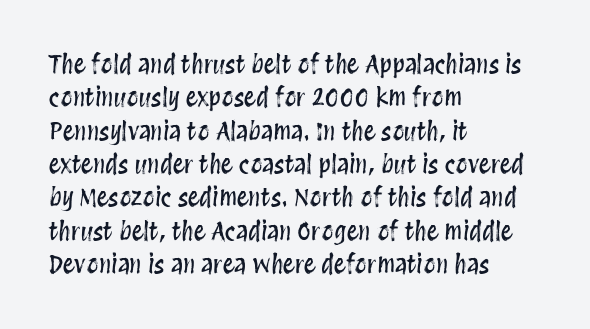
The image shows 24 px text type, upright; set left-aligned, normal line spacing (1.39x), normal letter spacing, not underlined.
